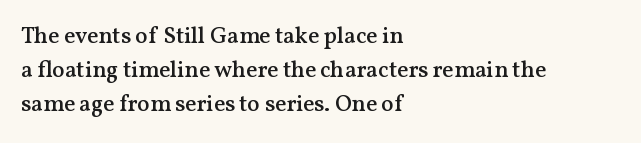
{"italic": "no", "bold": "semi", "underline": "no", "align": "left", "line_spacing": "normal", "line_spacing_ratio": 1.47, "letter_spacing": "normal", "letter_spacing_em": 0.0, "glyph_px": 23}
